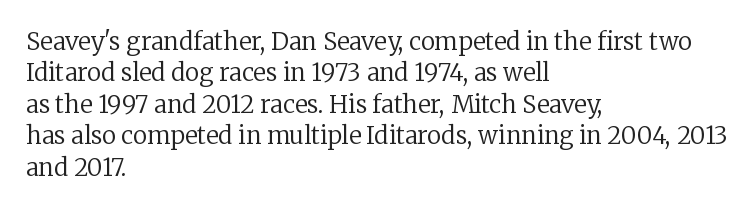
The image shows 24 px text type, upright; set left-aligned, normal line spacing (1.31x), normal letter spacing, not underlined.
